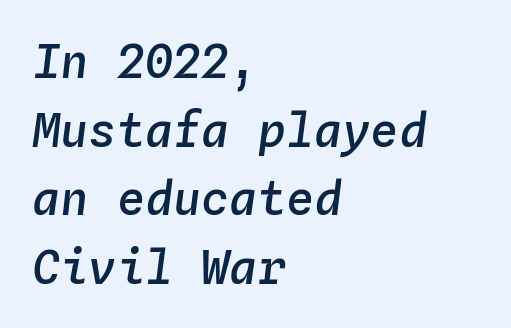
Q: Is the text bold? A: Semi-bold.
Q: Is the text italic (slanted)? A: Yes, it leans right by about 4 degrees.
Q: Is the text underlined? A: No.
Q: How is the paragraph aligned? A: Left-aligned.
Q: Is the spacing between letters normal or unusually wide? A: Normal.
Q: Is the spacing between lines tight, normal or loose? A: Normal.
Q: Width (condensed, normal, or wide)? A: Normal.
Q: Stroke contrast? A: Low.
Q: x-height? A: Medium.
Q: Monospaced? A: Yes.
